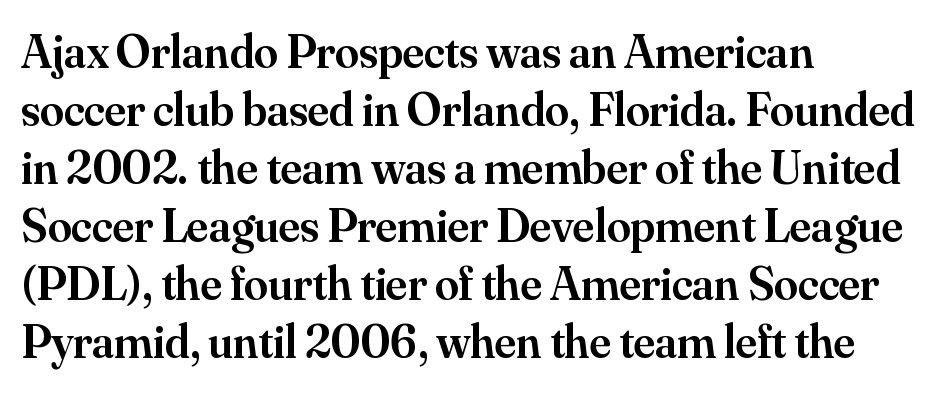
{"serif": "yes", "italic": "no", "bold": "semi", "weight": "semibold", "width": "normal", "stroke_contrast": "medium", "x_height": "small", "monospaced": "no", "underline": "no", "align": "left", "line_spacing_ratio": 1.21, "letter_spacing": "normal", "letter_spacing_em": 0.0, "glyph_px": 48}
